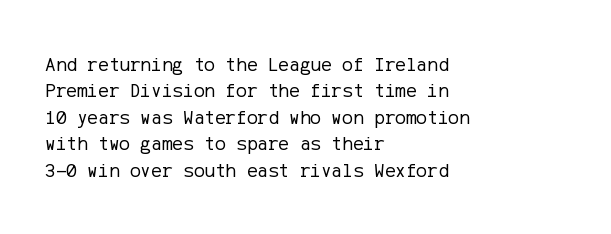
Q: Is the text bold? A: No.
Q: Is the text italic (slanted)? A: No, it is upright.
Q: Is the text underlined? A: No.
Q: How is the paragraph aligned? A: Left-aligned.
Q: Is the spacing between letters normal or unusually wide? A: Normal.
Q: Is the spacing between lines tight, normal or loose? A: Normal.
